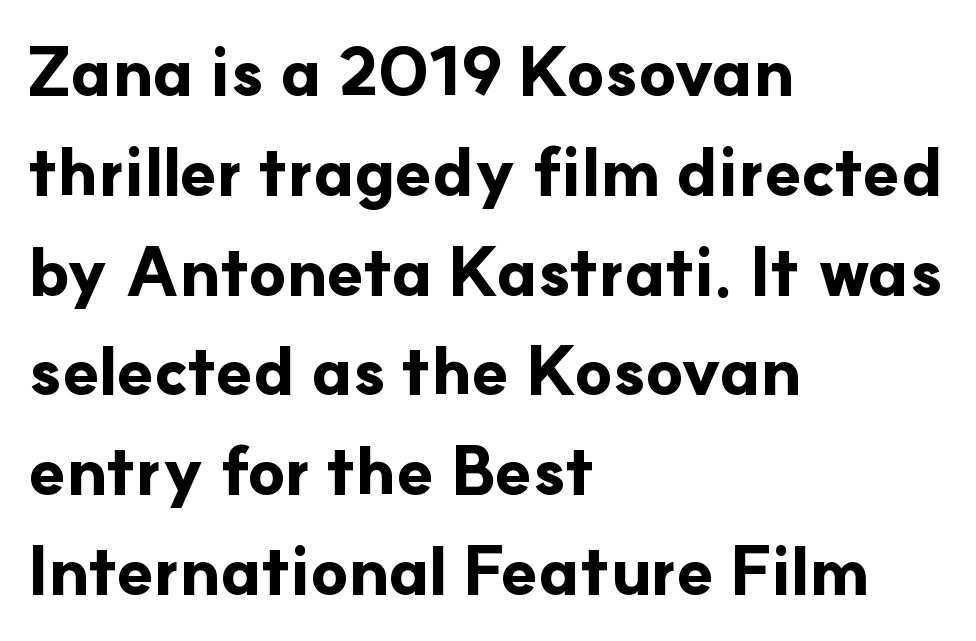
{"serif": "no", "italic": "no", "bold": "yes", "weight": "bold", "width": "normal", "stroke_contrast": "low", "x_height": "small", "monospaced": "no", "underline": "no", "align": "left", "line_spacing": "normal", "line_spacing_ratio": 1.49, "letter_spacing": "normal", "letter_spacing_em": 0.0, "glyph_px": 67}
